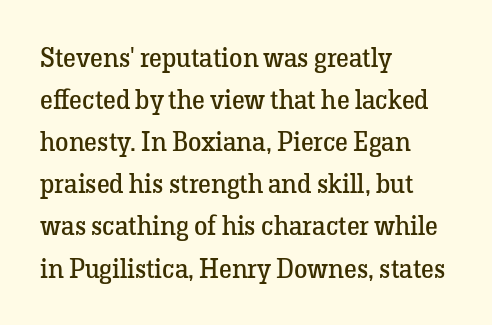
Q: Is the text bold? A: No.
Q: Is the text italic (slanted)? A: No, it is upright.
Q: Is the text underlined? A: No.
Q: How is the paragraph aligned? A: Left-aligned.
Q: Is the spacing between letters normal or unusually wide? A: Normal.
Q: Is the spacing between lines tight, normal or loose? A: Normal.
